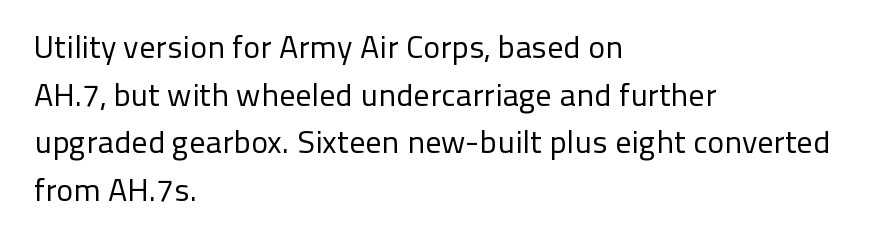
Q: Is the text bold? A: No.
Q: Is the text italic (slanted)? A: No, it is upright.
Q: Is the typeface a serif or a sans-serif typeface? A: Sans-serif.
Q: Is the text underlined? A: No.
Q: How is the paragraph aligned? A: Left-aligned.
Q: Is the spacing between letters normal or unusually wide? A: Normal.
Q: Is the spacing between lines tight, normal or loose? A: Normal.
Q: Width (condensed, normal, or wide)? A: Normal.
Q: Stroke contrast? A: Low.
Q: x-height? A: Medium.
Q: Monospaced? A: No.
